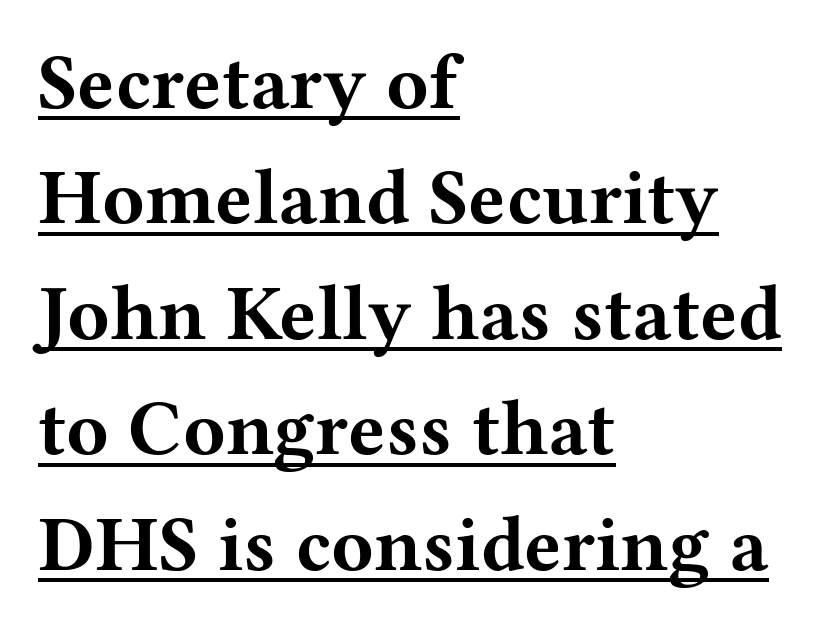
Q: Is the text bold? A: Yes.
Q: Is the text italic (slanted)? A: No, it is upright.
Q: Is the typeface a serif or a sans-serif typeface? A: Serif.
Q: Is the text underlined? A: Yes.
Q: How is the paragraph aligned? A: Left-aligned.
Q: Is the spacing between letters normal or unusually wide? A: Normal.
Q: Is the spacing between lines tight, normal or loose? A: Normal.
Q: Width (condensed, normal, or wide)? A: Wide.
Q: Stroke contrast? A: Medium.
Q: x-height? A: Medium.
Q: Monospaced? A: No.
